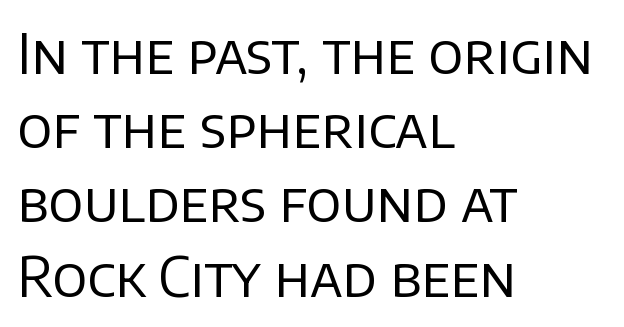
Q: Is the text bold? A: No.
Q: Is the text italic (slanted)? A: No, it is upright.
Q: Is the typeface a serif or a sans-serif typeface? A: Sans-serif.
Q: Is the text underlined? A: No.
Q: How is the paragraph aligned? A: Left-aligned.
Q: Is the spacing between letters normal or unusually wide? A: Normal.
Q: Is the spacing between lines tight, normal or loose? A: Normal.
Q: Width (condensed, normal, or wide)? A: Normal.
Q: Stroke contrast? A: Low.
Q: x-height? A: Large.
Q: Monospaced? A: No.
